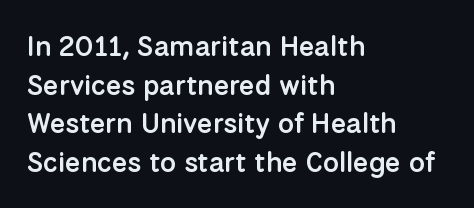
Q: Is the text bold? A: Semi-bold.
Q: Is the text italic (slanted)? A: No, it is upright.
Q: Is the typeface a serif or a sans-serif typeface? A: Sans-serif.
Q: Is the text underlined? A: No.
Q: How is the paragraph aligned? A: Left-aligned.
Q: Is the spacing between letters normal or unusually wide? A: Normal.
Q: Is the spacing between lines tight, normal or loose? A: Normal.
Q: Width (condensed, normal, or wide)? A: Normal.
Q: Stroke contrast? A: Low.
Q: x-height? A: Medium.
Q: Monospaced? A: No.
